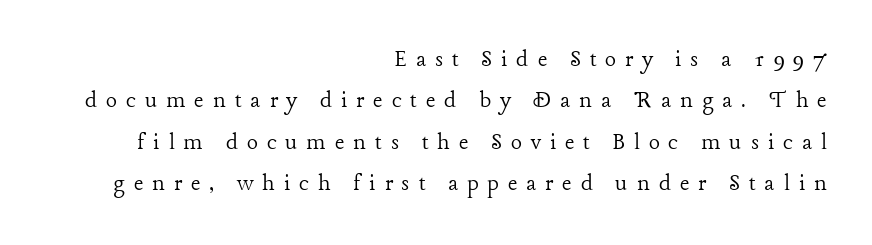
{"italic": "no", "bold": "no", "underline": "no", "align": "right", "line_spacing": "normal", "line_spacing_ratio": 1.59, "letter_spacing": "wide", "letter_spacing_em": 0.34, "glyph_px": 26}
